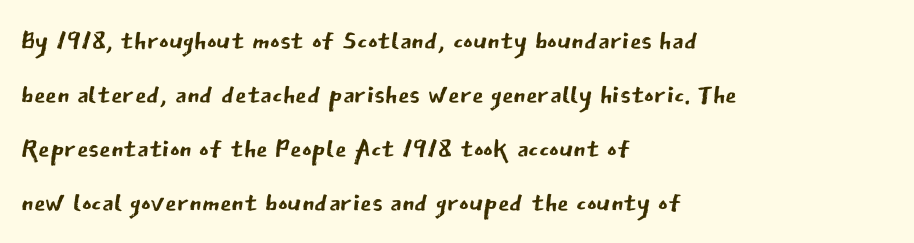
Letterform terminals end flat and unadorned throughout the passage. Caption: face not bold, strokes unweighted. Evenly set lines give the paragraph a standard silhouette. The words here are not underlined. The face used here is proportionally spaced, like ordinary book or web type.
